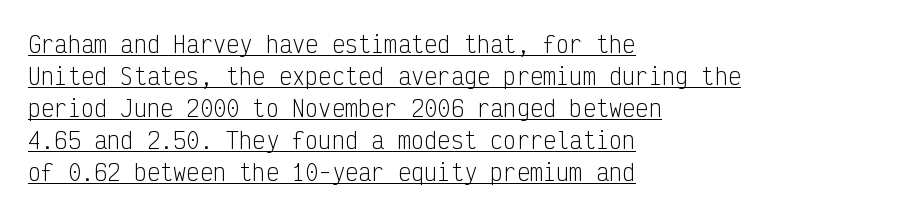
The image shows 22 px text type, upright; set left-aligned, normal line spacing (1.45x), normal letter spacing, underlined.
